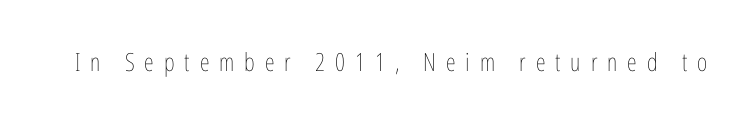
A typesetter would call this heavily tracked-out type. This is not heavy type; no bold has been used. The baseline area is clear. Is there any slant? The stems are plumb.
